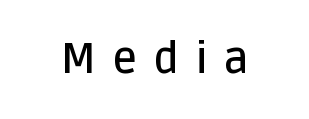
Letterform terminals end flat and unadorned throughout the passage. Look at the tracking — it's clearly loosened, letters drifting apart. Spacing verdict: proportional, widths tailored to each character. Ascenders rise straight up at ninety degrees.
